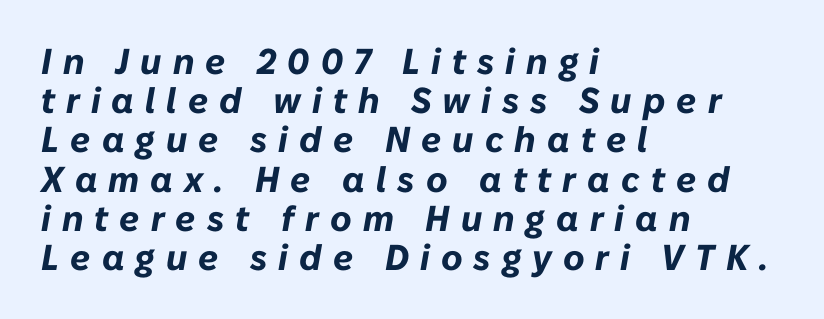
Q: Is the text bold? A: Yes.
Q: Is the text italic (slanted)? A: Yes, it leans right by about 10 degrees.
Q: Is the text underlined? A: No.
Q: How is the paragraph aligned? A: Left-aligned.
Q: Is the spacing between letters normal or unusually wide? A: Unusually wide.
Q: Is the spacing between lines tight, normal or loose? A: Tight.
Q: Width (condensed, normal, or wide)? A: Normal.
Q: Stroke contrast? A: Low.
Q: x-height? A: Medium.
Q: Monospaced? A: No.
